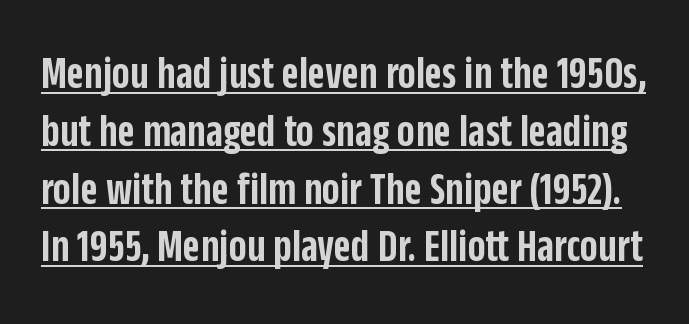
{"serif": "no", "italic": "no", "bold": "semi", "weight": "semibold", "width": "condensed", "stroke_contrast": "low", "x_height": "large", "monospaced": "no", "underline": "yes", "line_spacing_ratio": 1.23, "letter_spacing": "normal", "letter_spacing_em": 0.0, "glyph_px": 47}
